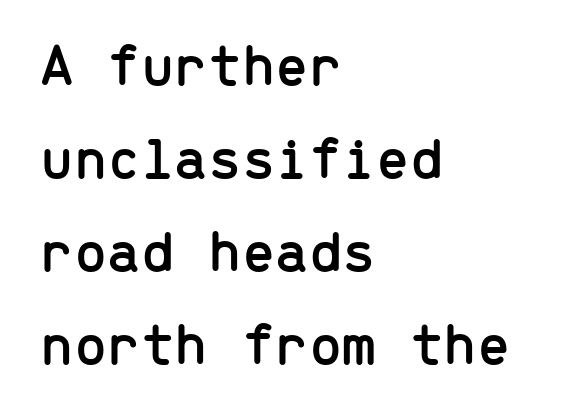
The image shows 60 px sans-serif type, upright, monospaced; set left-aligned, normal line spacing (1.55x), normal letter spacing, not underlined; low stroke contrast and a medium x-height.
